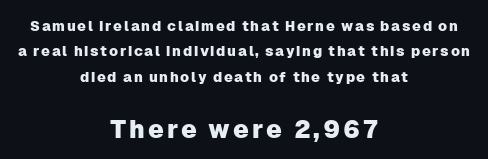
The image shows 25 px text type, upright; set centered, line spacing 1.81x, not underlined; the second (bottom) block is 1.79x larger.
